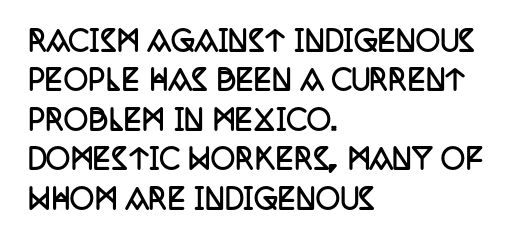
{"italic": "no", "bold": "yes", "underline": "no", "align": "left", "line_spacing": "normal", "line_spacing_ratio": 1.46, "letter_spacing": "normal", "letter_spacing_em": 0.0, "glyph_px": 27}
